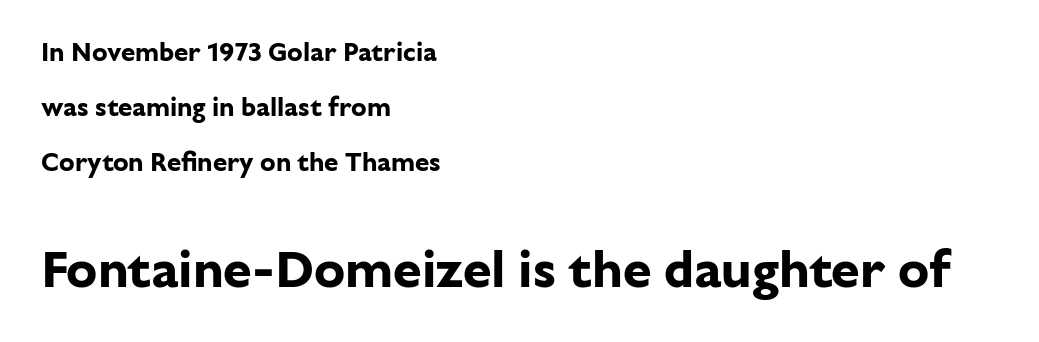
What stands out about the letter spacing? Nothing — it is the standard amount. Whoever set this chose breathing room over compactness in the vertical rhythm. If you squint, the bottom block still reads clearly — it's the larger of the two. Spacing verdict: proportional, widths tailored to each character.
